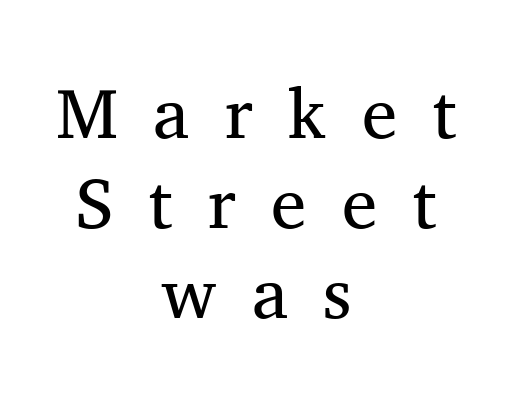
{"serif": "yes", "italic": "no", "bold": "no", "weight": "regular", "width": "normal", "stroke_contrast": "medium", "x_height": "medium", "monospaced": "no", "underline": "no", "align": "center", "line_spacing": "normal", "line_spacing_ratio": 1.27, "letter_spacing": "wide", "letter_spacing_em": 0.5, "glyph_px": 71}
